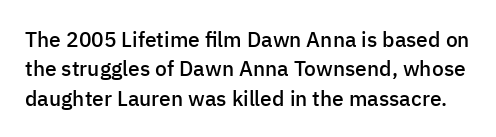
These lines sit exactly where default settings would place them. This is roman type, the default non-slanted kind. Tracking here is standard; glyphs follow each other at the usual distance. Moderately thickened strokes mark this as semibold type. Anything drawn beneath the words? Only blank space.
